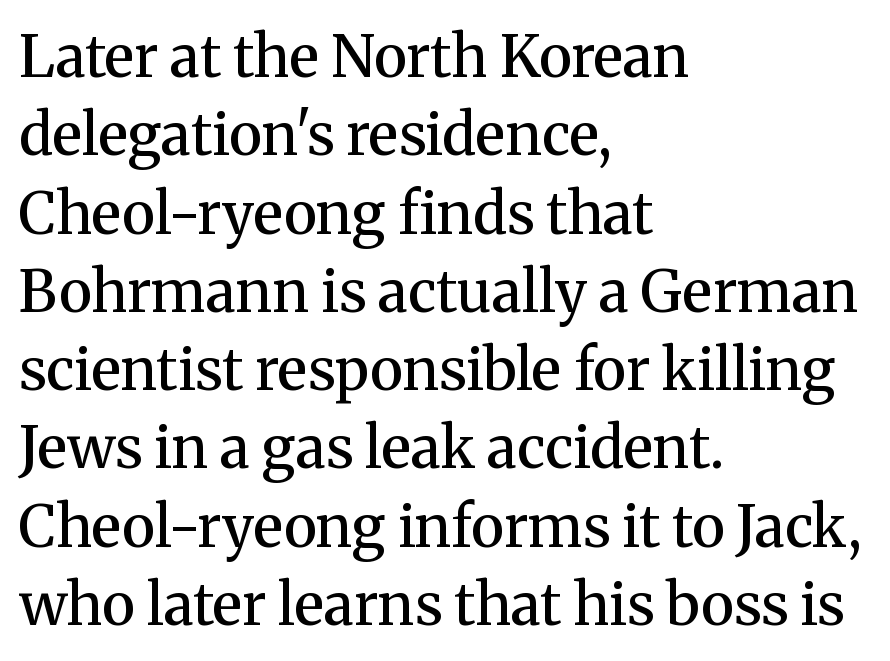
Q: Is the text bold? A: Semi-bold.
Q: Is the text italic (slanted)? A: No, it is upright.
Q: Is the typeface a serif or a sans-serif typeface? A: Serif.
Q: Is the text underlined? A: No.
Q: How is the paragraph aligned? A: Left-aligned.
Q: Is the spacing between letters normal or unusually wide? A: Normal.
Q: Is the spacing between lines tight, normal or loose? A: Normal.
Q: Width (condensed, normal, or wide)? A: Normal.
Q: Stroke contrast? A: Medium.
Q: x-height? A: Medium.
Q: Monospaced? A: No.
